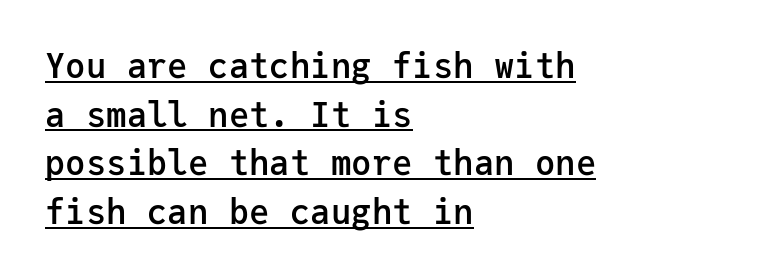
The image shows 34 px semibold sans-serif type, upright, monospaced; set left-aligned, normal line spacing (1.43x), normal letter spacing, underlined; low stroke contrast and a medium x-height.
